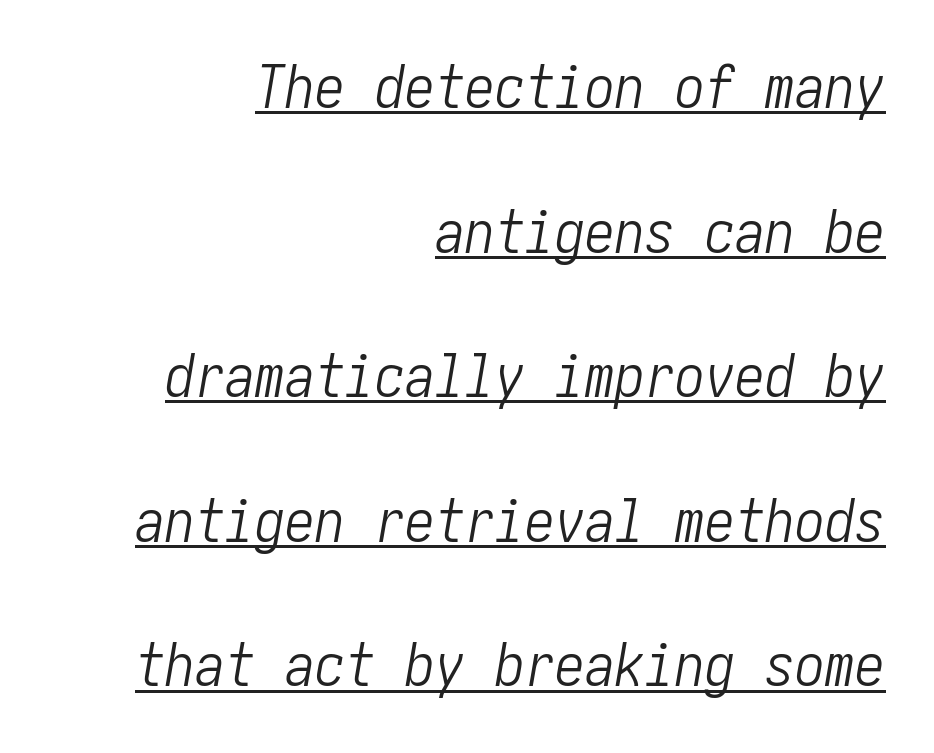
The specimen reads as italic at a glance. This rendering uses right alignment, leaving the left contour irregular. Somebody hit Ctrl+U on this one — the words are underlined. Unbolded letterforms with no extra heft.
